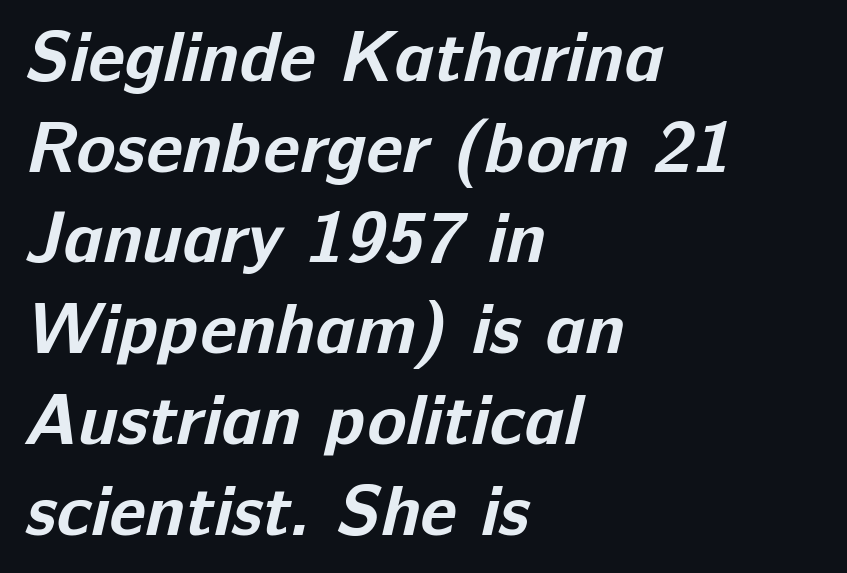
{"serif": "no", "bold": "yes", "weight": "bold", "width": "normal", "stroke_contrast": "low", "x_height": "medium", "monospaced": "no", "underline": "no", "align": "left", "line_spacing": "normal", "line_spacing_ratio": 1.26, "letter_spacing": "normal", "letter_spacing_em": 0.0, "glyph_px": 72}
